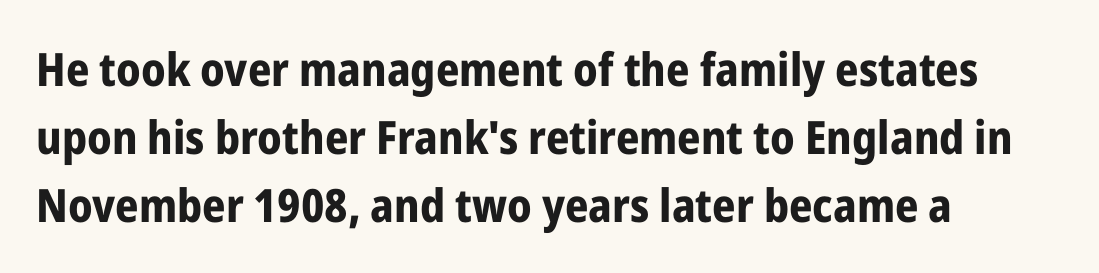
Q: Is the text bold? A: Yes.
Q: Is the text italic (slanted)? A: No, it is upright.
Q: Is the typeface a serif or a sans-serif typeface? A: Sans-serif.
Q: Is the text underlined? A: No.
Q: How is the paragraph aligned? A: Left-aligned.
Q: Is the spacing between letters normal or unusually wide? A: Normal.
Q: Is the spacing between lines tight, normal or loose? A: Normal.
Q: Width (condensed, normal, or wide)? A: Condensed.
Q: Stroke contrast? A: Low.
Q: x-height? A: Medium.
Q: Monospaced? A: No.
